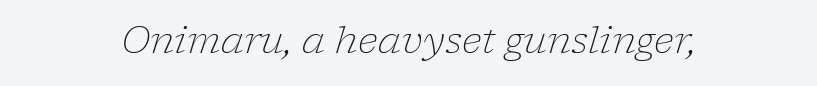
A typesetter would mark this as italic. The font family rendered here belongs to the serif group. These lines stack symmetrically, like a column narrowing and widening about its center. Weight: in the light-to-regular range. Is this a fixed-width face? No — the glyphs have proportional, varying widths.
